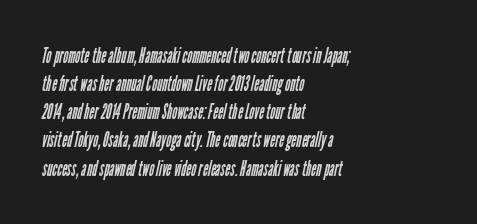
{"bold": "no", "underline": "no", "align": "left", "line_spacing": "normal", "line_spacing_ratio": 1.28, "letter_spacing": "normal", "letter_spacing_em": 0.0, "glyph_px": 22}
